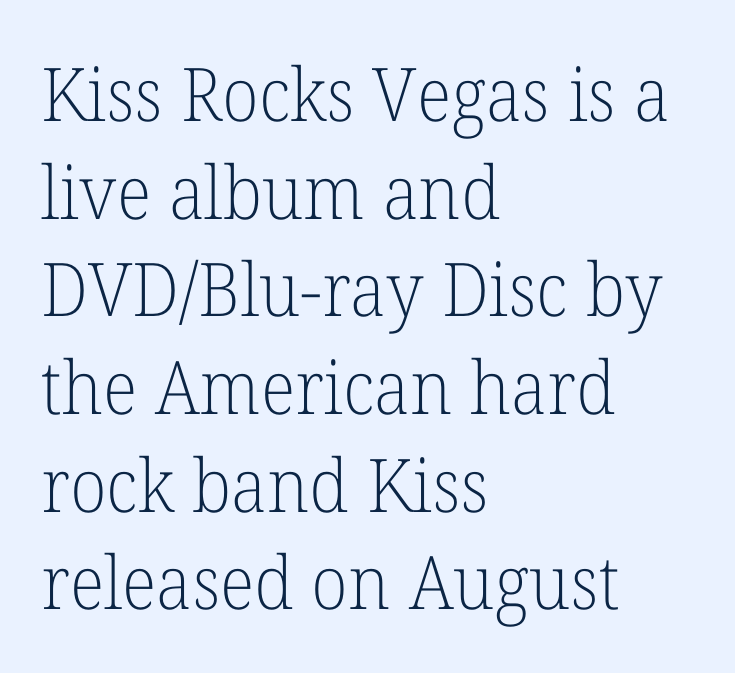
Think of a printed novel: that variable character pitch is what you see here. You could call the tracking neutral — neither tight nor loose. The weight would be labelled regular, book, light, or lighter still. A roman cut, with each character standing at attention. Just letters on the line, the space beneath them empty. The line-height multiplier appears to be the usual default.
